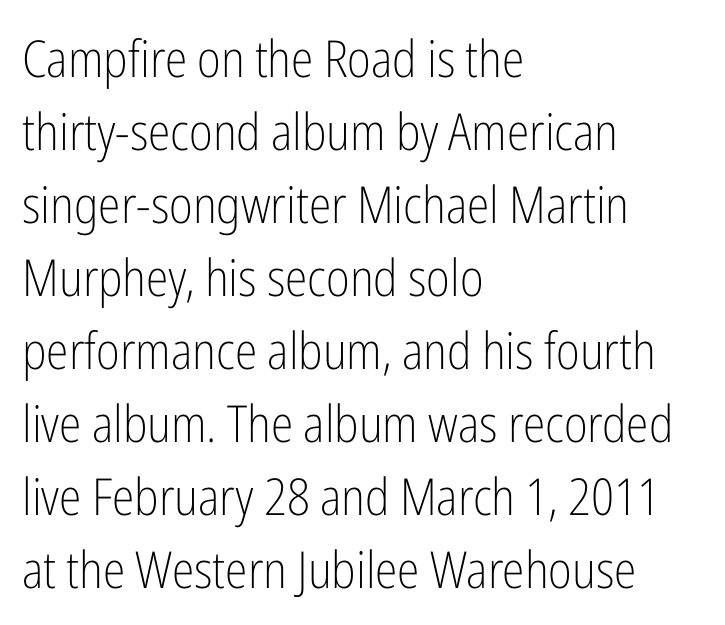
{"serif": "no", "italic": "no", "bold": "no", "weight": "light", "width": "condensed", "stroke_contrast": "low", "x_height": "medium", "monospaced": "no", "underline": "no", "align": "left", "line_spacing": "normal", "line_spacing_ratio": 1.43, "letter_spacing": "normal", "letter_spacing_em": 0.0, "glyph_px": 51}
